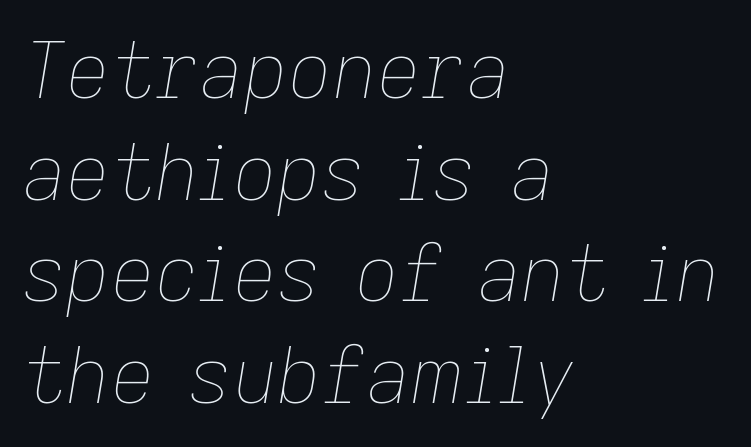
The typesetter chose a ragged-right arrangement here. The typography opts for an oblique posture over an upright one. Vertical stems look standard width or narrower in stroke. Characters follow at the spacing the type designer built in. The baseline area is clear. A typesetter would call this proportional, since set widths differ per character.
